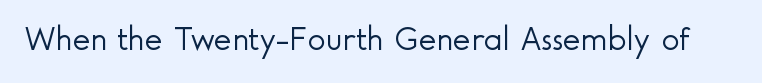
{"serif": "no", "italic": "no", "bold": "no", "weight": "light", "width": "normal", "x_height": "small", "monospaced": "no", "underline": "no", "letter_spacing": "normal", "letter_spacing_em": 0.0, "glyph_px": 34}
